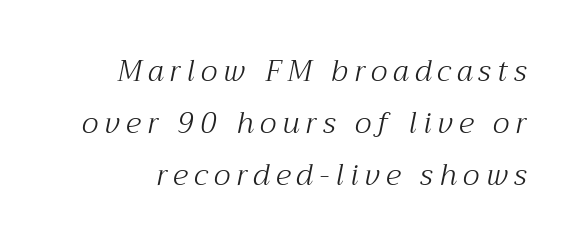
Q: Is the text bold? A: No.
Q: Is the text italic (slanted)? A: Yes, it leans right by about 12 degrees.
Q: Is the typeface a serif or a sans-serif typeface? A: Serif.
Q: Is the text underlined? A: No.
Q: Is the spacing between letters normal or unusually wide? A: Unusually wide.
Q: Width (condensed, normal, or wide)? A: Normal.
Q: Stroke contrast? A: Medium.
Q: x-height? A: Medium.
Q: Monospaced? A: No.
